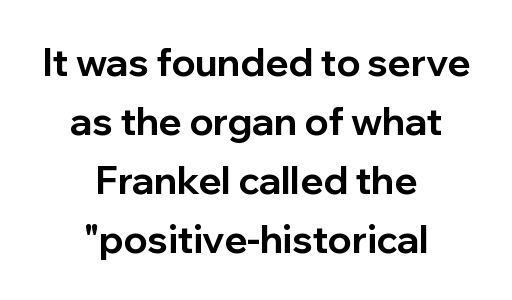
The face used here has the dense, thick strokes of a bold. Interline gaps are of average width in this sample. The baseline area is clear. Neither beginnings nor endings align; midpoints do. Think of a printed novel: that variable character pitch is what you see here.
